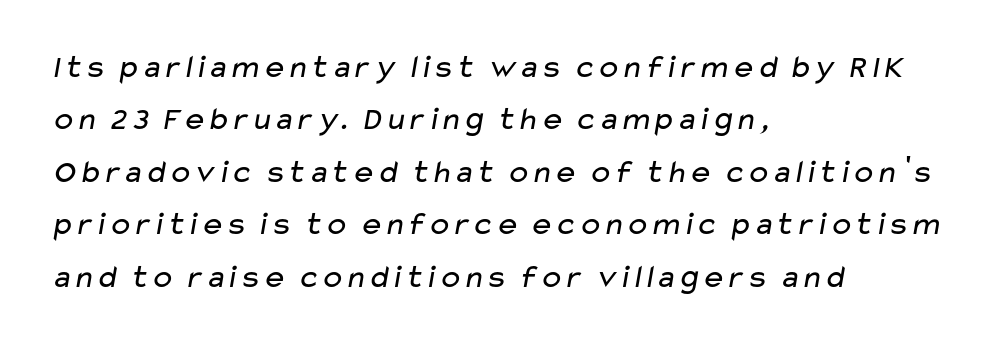
The image shows 33 px regular-weight, wide sans-serif type; set left-aligned, normal line spacing (1.59x), normal letter spacing, not underlined; low stroke contrast and a medium x-height.
